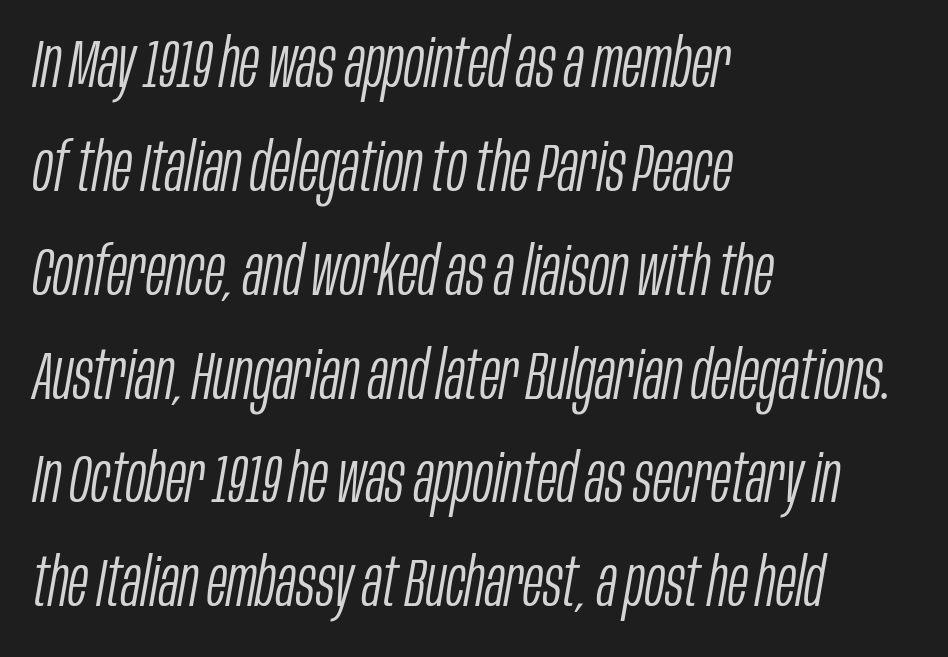
{"italic": "yes", "lean": "right", "slant_degrees": 10, "bold": "no", "weight": "light", "width": "condensed", "stroke_contrast": "low", "x_height": "large", "monospaced": "no", "underline": "no", "align": "left", "line_spacing": "normal", "line_spacing_ratio": 1.55, "letter_spacing": "normal", "letter_spacing_em": 0.0, "glyph_px": 67}
